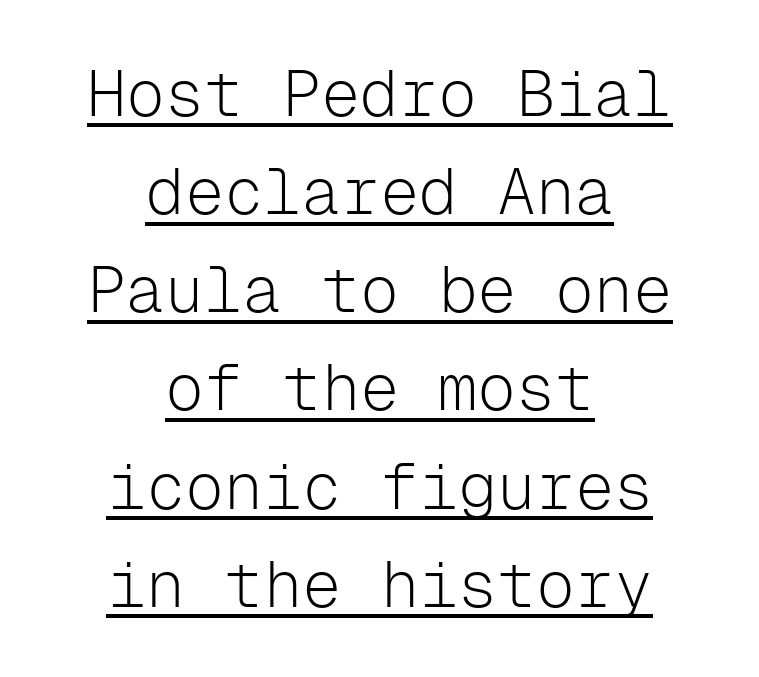
{"serif": "no", "italic": "no", "bold": "no", "weight": "light", "width": "normal", "stroke_contrast": "low", "x_height": "medium", "monospaced": "yes", "underline": "yes", "align": "center", "line_spacing": "normal", "line_spacing_ratio": 1.51, "letter_spacing": "normal", "letter_spacing_em": 0.0, "glyph_px": 65}
